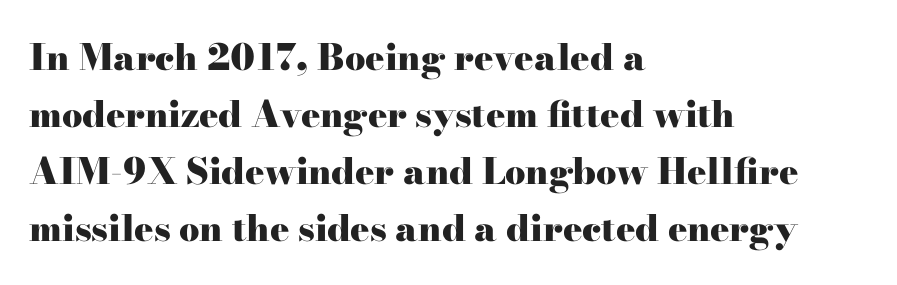
The face used here is proportionally spaced, like ordinary book or web type. This rendering features lettering with no underline. The axis of the letterforms is exactly vertical. Which margin do the lines hug? The left one — the right edge is uneven.
